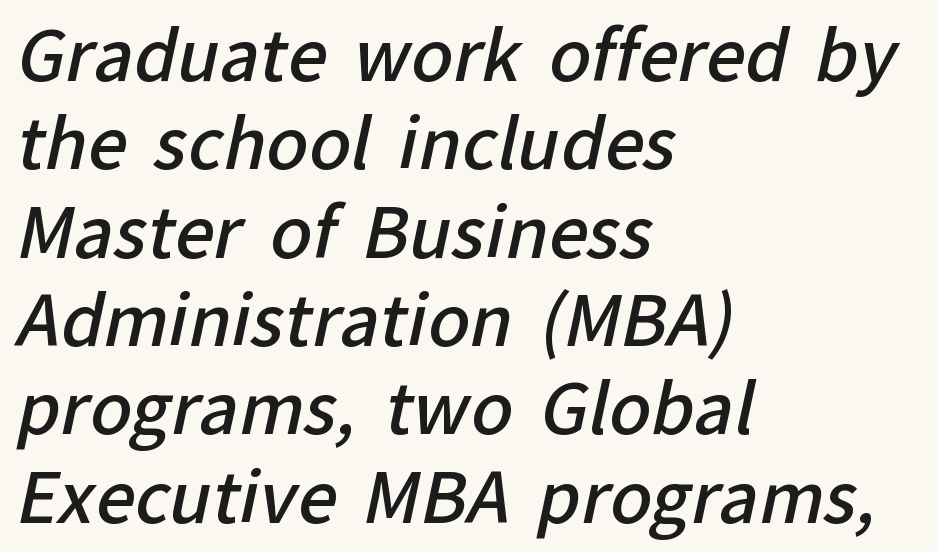
The rendering shows plain stroke endings on the letterforms — a sans-serif design. Left-aligned paragraph, ragged on the right. The foot of each line stays bare and open. The passage shown is typed in a proportional face where columns would drift. As a designer I'd log this as weight 600, semibold. A typesetter would call this zero additional tracking.
